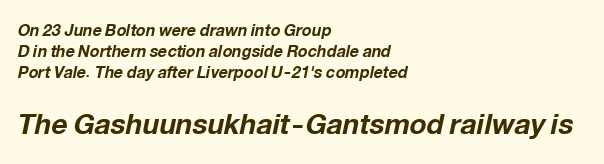
Q: Is the text bold? A: Yes.
Q: Is the text italic (slanted)? A: Yes, it leans right by about 12 degrees.
Q: Is the text underlined? A: No.
Q: How is the paragraph aligned? A: Left-aligned.
Q: Is the spacing between letters normal or unusually wide? A: Normal.
Q: Is the spacing between lines tight, normal or loose? A: Normal.
Q: Which block of text is set in a larger size, the first (top) or the second (bottom)? A: The second (bottom) one.
Q: Width (condensed, normal, or wide)? A: Normal.
Q: Stroke contrast? A: Low.
Q: x-height? A: Medium.
Q: Monospaced? A: No.
